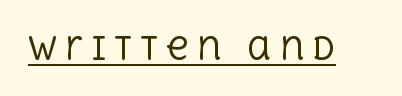
The image shows 31 px regular-weight serif type, upright; set unusually wide letter spacing (+0.25 em), underlined; a large x-height.
